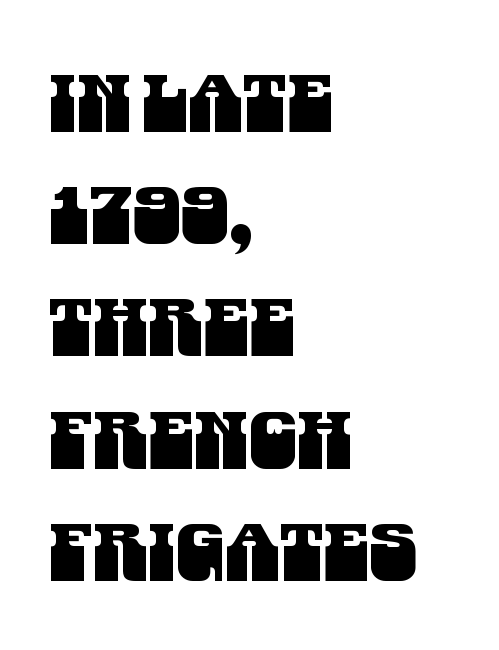
{"serif": "no", "width": "condensed", "stroke_contrast": "medium", "x_height": "large", "monospaced": "no", "underline": "no", "align": "left", "line_spacing": "normal", "line_spacing_ratio": 1.42, "letter_spacing": "normal", "letter_spacing_em": 0.0, "glyph_px": 79}
